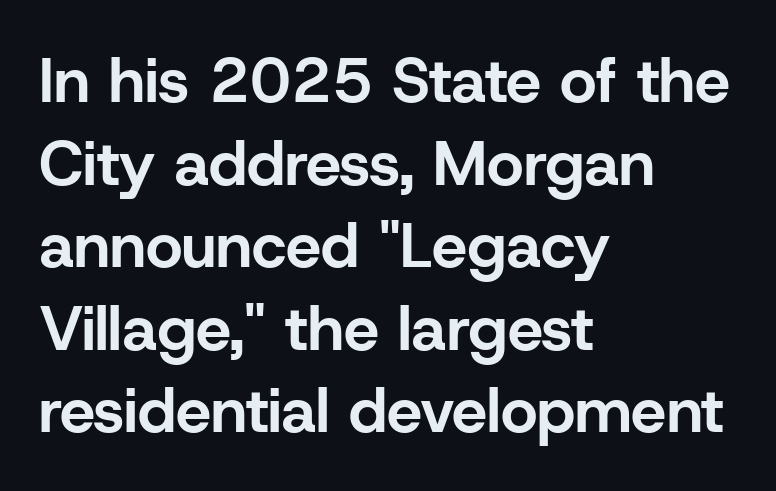
{"serif": "no", "italic": "no", "bold": "yes", "weight": "bold", "width": "normal", "stroke_contrast": "low", "x_height": "medium", "monospaced": "no", "underline": "no", "align": "left", "line_spacing": "normal", "line_spacing_ratio": 1.31, "letter_spacing": "normal", "letter_spacing_em": 0.0, "glyph_px": 63}
